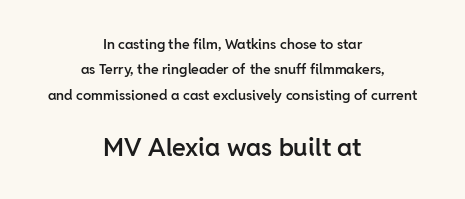
Short and long lines alike share a common midpoint. The type sits square on the baseline with zero lean. How heavy is the stroke? Medium-heavy — a semibold, shy of bold. Larger block? The one below; the one above is distinctly smaller. Look at the tracking — it's just the regular setting, nothing added.
